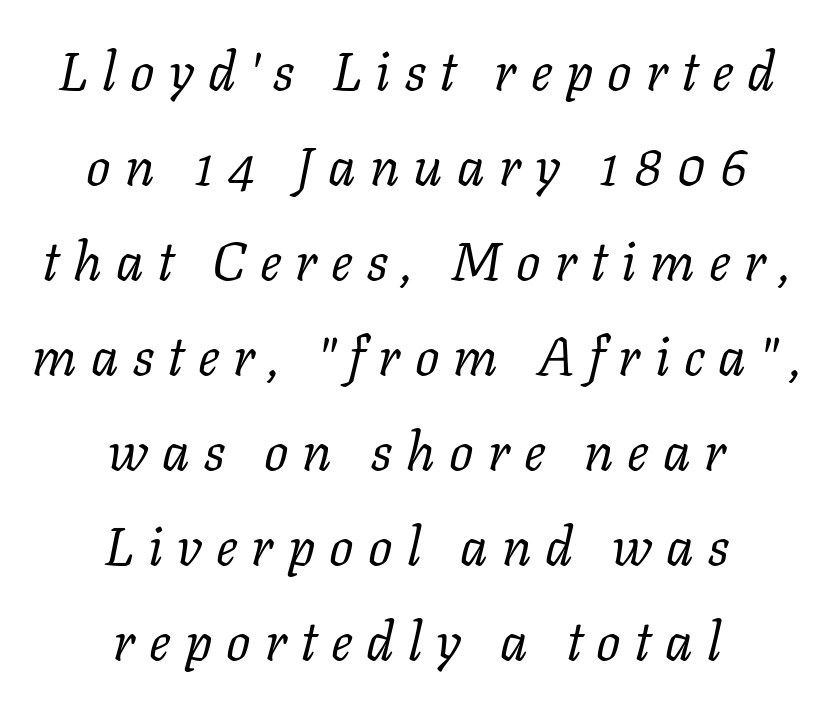
The weight tops out at a normal text grade. These lines are rendered in a variable-pitch font. The face used here has a pronounced slope to its letters. The passage shown has open, widely tracked lettering throughout.
